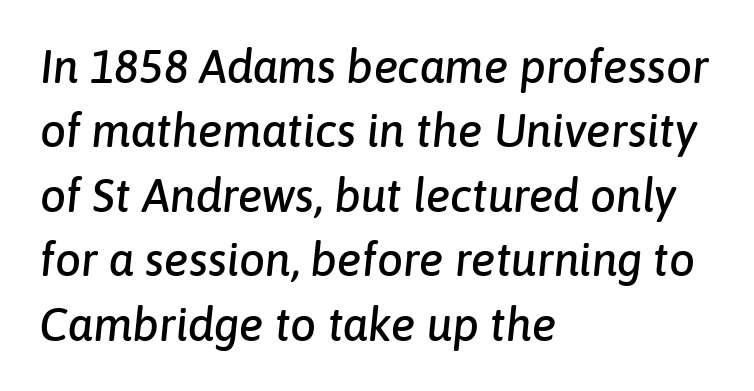
{"italic": "yes", "lean": "right", "slant_degrees": 6, "width": "normal", "stroke_contrast": "low", "x_height": "medium", "monospaced": "no", "underline": "no", "align": "left", "line_spacing": "normal", "line_spacing_ratio": 1.4, "letter_spacing": "normal", "letter_spacing_em": 0.0, "glyph_px": 46}
